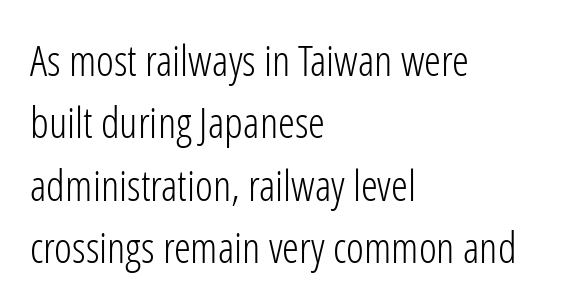
Compared with a typical body face, this is equally light or lighter still. Does the lettering tilt? It doesn't — this is upright. The face used here is a sans, in the tradition of grotesques and geometrics. Reading down the column, the eye jumps a familiar distance to each next line. The rendering uses natural spacing where letterforms have individual widths.
